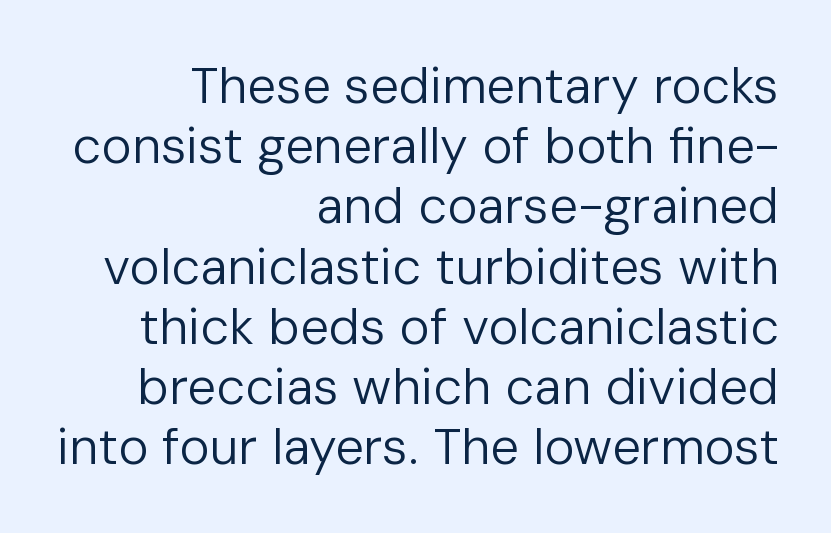
{"serif": "no", "italic": "no", "bold": "no", "weight": "regular", "width": "normal", "stroke_contrast": "low", "x_height": "medium", "monospaced": "no", "underline": "no", "align": "right", "line_spacing_ratio": 1.18, "letter_spacing": "normal", "letter_spacing_em": 0.0, "glyph_px": 51}
